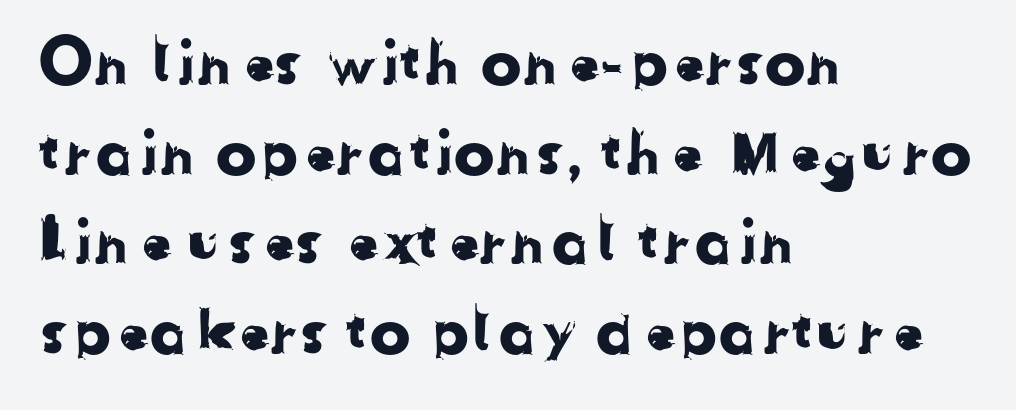
Typographically, this falls in the sans-serif category. The strip under each line holds only bare page. The space between consecutive lines is moderate. The rendering uses natural spacing where letterforms have individual widths.
